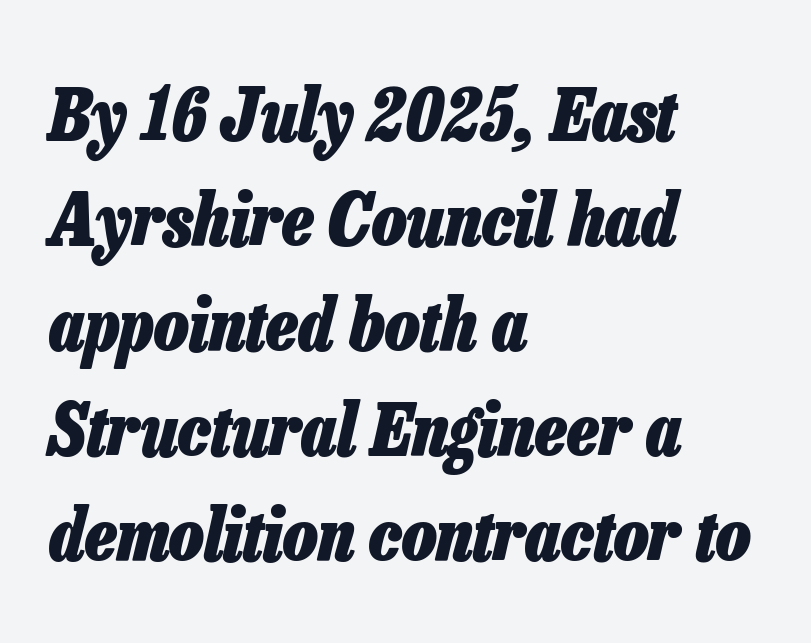
How would I describe the line gaps? Plain and ordinary. Tracking value appears to be zero — textbook default spacing. The baseline area is clear. The lettering tilts uniformly, giving the passage an italic look.
